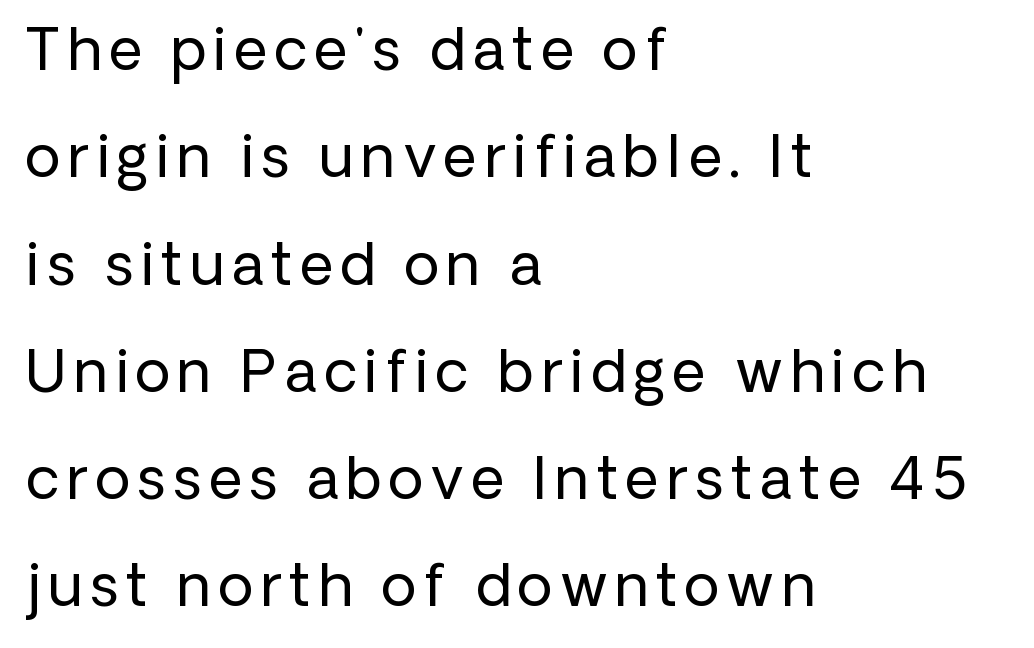
The image shows 58 px regular-weight sans-serif type, upright; set left-aligned, line spacing 1.85x, not underlined; low stroke contrast and a medium x-height.
